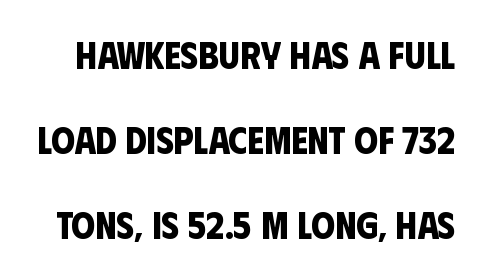
{"serif": "no", "bold": "yes", "weight": "bold", "width": "condensed", "stroke_contrast": "low", "x_height": "large", "monospaced": "no", "underline": "no", "line_spacing": "loose", "line_spacing_ratio": 2.24, "letter_spacing": "normal", "letter_spacing_em": 0.0, "glyph_px": 38}
